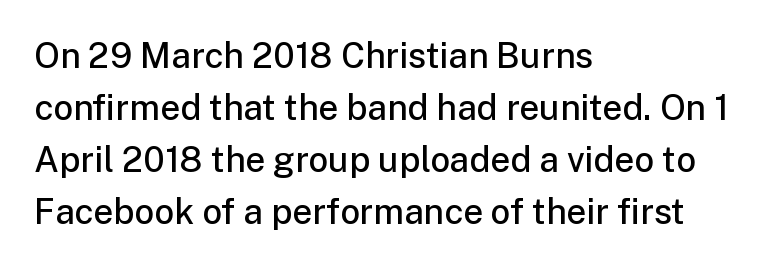
Firm but not heavy-handed strokes: this text is semibold. The font's upright variant was chosen for this text. These lines are rendered in a variable-pitch font. Each line starts at the same left margin while the right side varies. Regarding leading, the lines here are spaced in the standard way. The characters display no serif detailing; their extremities are plain.
